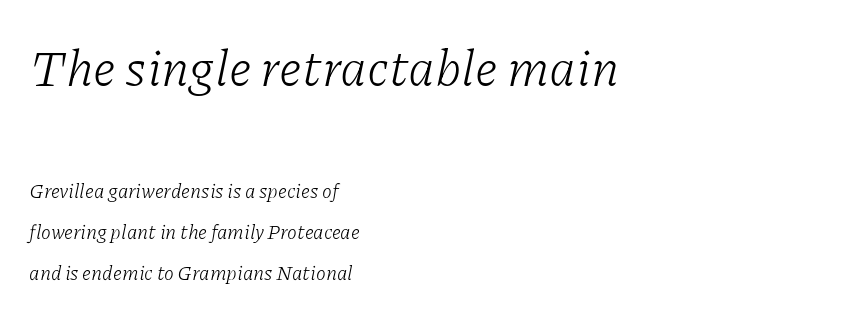
Q: Is the text bold? A: No.
Q: Is the text italic (slanted)? A: Yes, it leans right by about 11 degrees.
Q: Is the typeface a serif or a sans-serif typeface? A: Serif.
Q: Is the text underlined? A: No.
Q: How is the paragraph aligned? A: Left-aligned.
Q: Is the spacing between letters normal or unusually wide? A: Normal.
Q: Is the spacing between lines tight, normal or loose? A: Loose.
Q: Which block of text is set in a larger size, the first (top) or the second (bottom)? A: The first (top) one.
Q: Width (condensed, normal, or wide)? A: Normal.
Q: Stroke contrast? A: Low.
Q: x-height? A: Medium.
Q: Monospaced? A: No.
